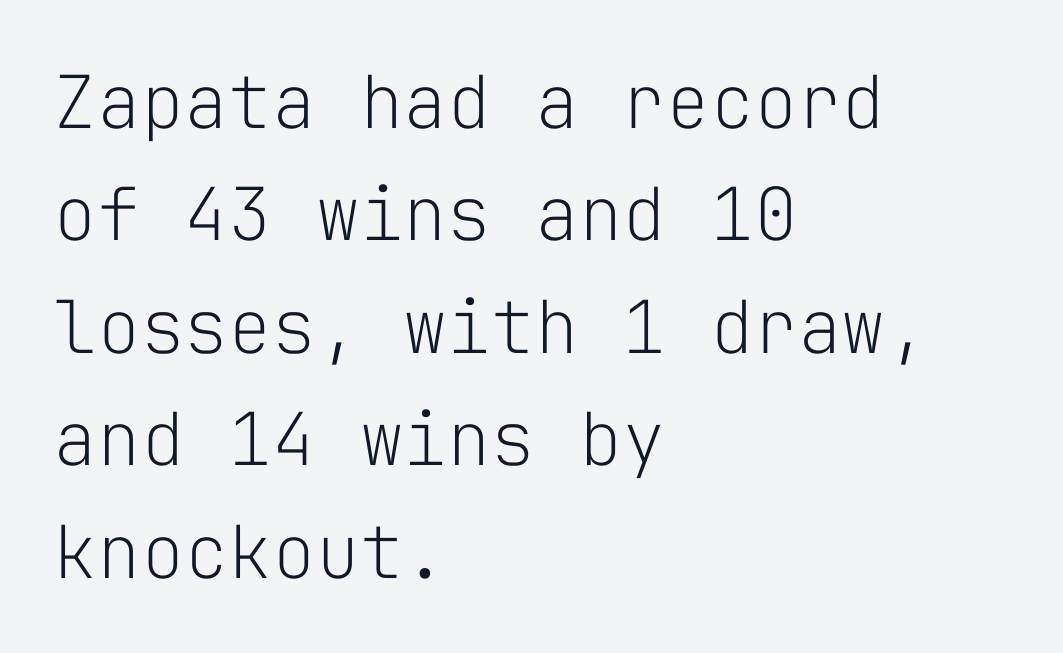
Q: Is the text bold? A: No.
Q: Is the text italic (slanted)? A: No, it is upright.
Q: Is the typeface a serif or a sans-serif typeface? A: Sans-serif.
Q: Is the text underlined? A: No.
Q: How is the paragraph aligned? A: Left-aligned.
Q: Is the spacing between letters normal or unusually wide? A: Normal.
Q: Is the spacing between lines tight, normal or loose? A: Normal.
Q: Width (condensed, normal, or wide)? A: Normal.
Q: Stroke contrast? A: Low.
Q: x-height? A: Medium.
Q: Monospaced? A: Yes.
